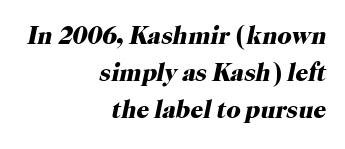
In terms of posture, this sample is oblique. Characters follow at the spacing the type designer built in. Summary of weight: heavy, a full bold. The text block is weighted toward the right margin, trailing off unevenly leftward. Check the space under the baseline: it is left empty.
